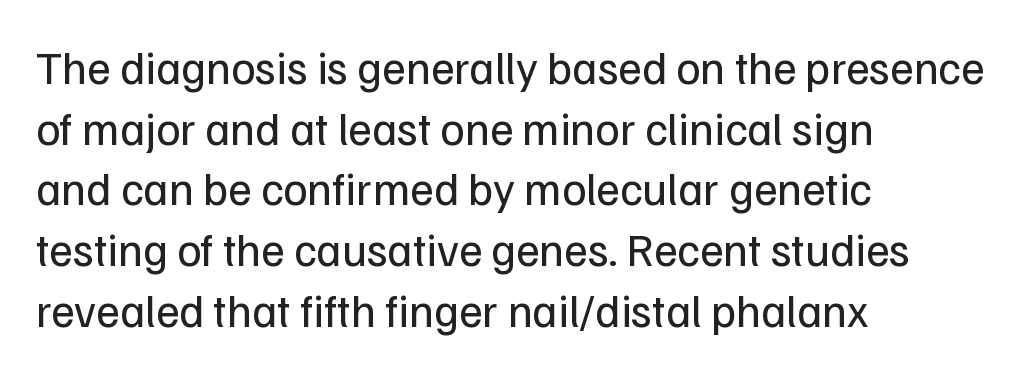
{"serif": "no", "italic": "no", "bold": "no", "weight": "regular", "width": "normal", "stroke_contrast": "low", "x_height": "medium", "monospaced": "no", "underline": "no", "align": "left", "line_spacing": "normal", "line_spacing_ratio": 1.32, "letter_spacing": "normal", "letter_spacing_em": 0.0, "glyph_px": 46}
